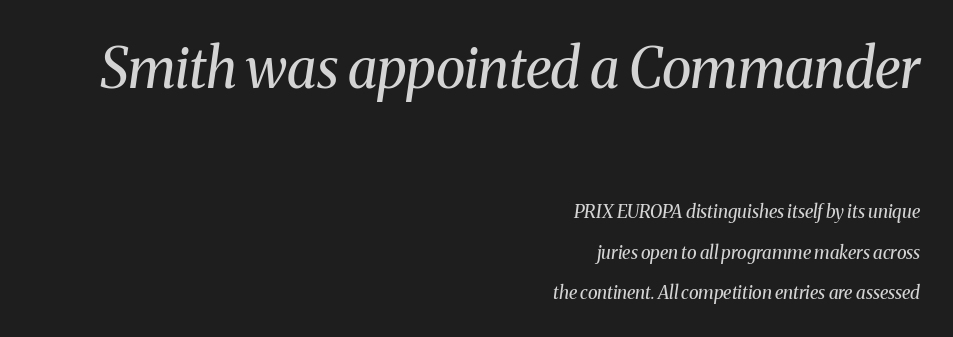
Glyph-to-glyph distance matches everyday printed text. Which margin do the lines hug? The right one — the left edge is uneven. Only glyphs here, with clear space below each row. Notice how the stems are inclined rather than vertical — that's the hallmark of italics. The initial chunk of copy outweighs the following chunk in type size.
